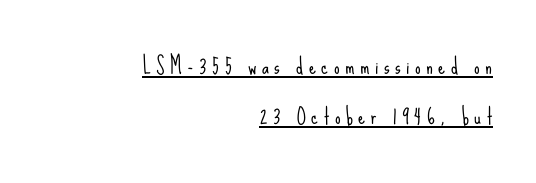
{"italic": "no", "bold": "no", "underline": "yes", "align": "right", "line_spacing": "loose", "line_spacing_ratio": 2.29, "letter_spacing": "wide", "letter_spacing_em": 0.25, "glyph_px": 22}
